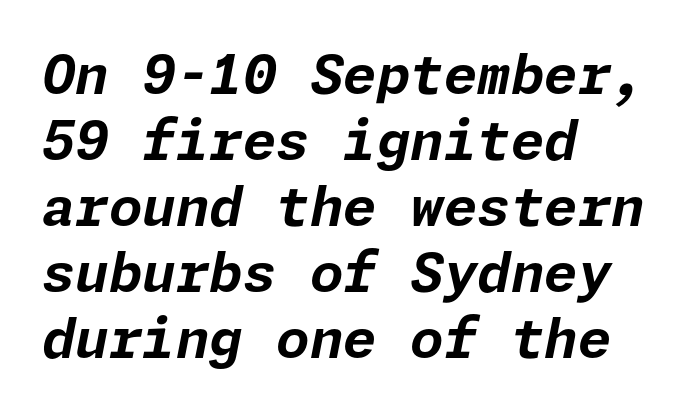
The image shows 54 px bold type, italic (leaning right); set left-aligned, line spacing 1.22x, normal letter spacing, not underlined; low stroke contrast and a medium x-height.
